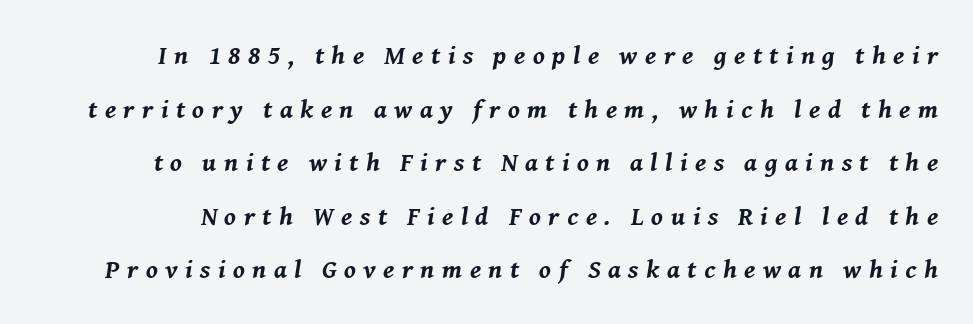
{"italic": "yes", "lean": "right", "slant_degrees": 8, "bold": "yes", "underline": "no", "line_spacing": "loose", "line_spacing_ratio": 2.06, "letter_spacing": "wide", "letter_spacing_em": 0.29, "glyph_px": 26}
